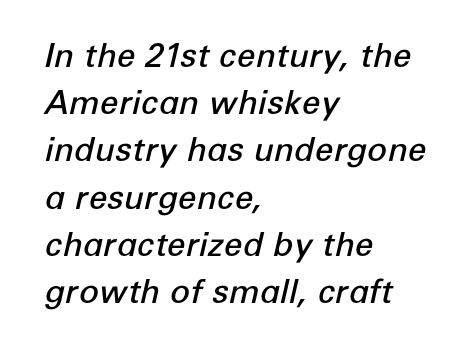
{"italic": "yes", "lean": "right", "slant_degrees": 12, "bold": "semi", "weight": "semibold", "width": "normal", "stroke_contrast": "low", "x_height": "medium", "monospaced": "no", "underline": "no", "align": "left", "line_spacing": "normal", "line_spacing_ratio": 1.43, "letter_spacing": "normal", "letter_spacing_em": 0.0, "glyph_px": 33}
